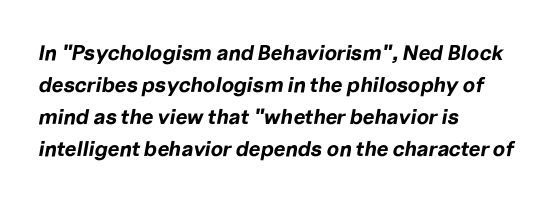
Italic? Definitely — the glyphs are oblique. Visually the block forms a straight wall on the left and a jagged coastline on the right. Descender tails drop into unmarked territory. The vertical gap from one line to the next is medium. Between one letter and the next there's only the usual sliver of space. The rendering uses a bold face; every stroke is thick and dark.
